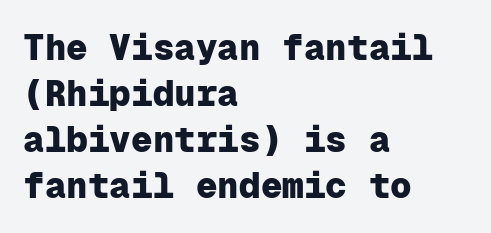
{"serif": "no", "italic": "no", "bold": "yes", "weight": "heavy", "width": "normal", "stroke_contrast": "low", "x_height": "medium", "monospaced": "yes", "underline": "no", "align": "left", "line_spacing": "normal", "line_spacing_ratio": 1.28, "letter_spacing": "normal", "letter_spacing_em": 0.0, "glyph_px": 36}
